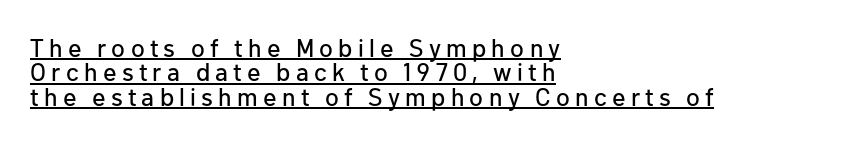
{"italic": "no", "underline": "yes", "align": "left", "line_spacing": "tight", "line_spacing_ratio": 0.98, "letter_spacing": "wide", "letter_spacing_em": 0.21, "glyph_px": 25}
